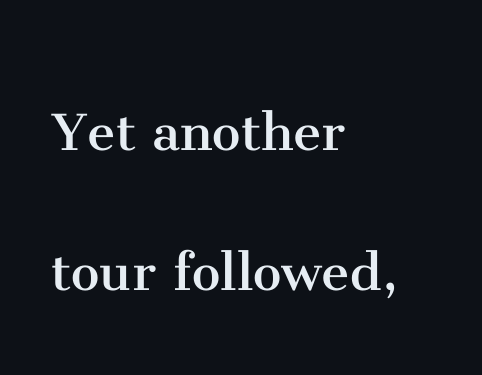
The image shows 64 px regular-weight serif type, upright; set left-aligned, loose line spacing (2.18x), normal letter spacing, not underlined; medium stroke contrast and a medium x-height.
